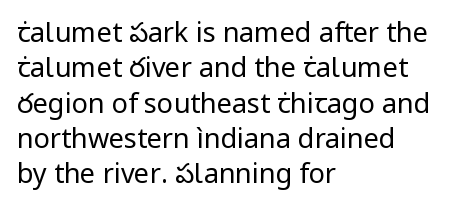
Line beginnings align vertically; line endings do not. The typography opts for an upright posture over an oblique one. Baseline-to-baseline distance is the conventional proportion of letter height. The characters are drawn with everyday or finer stroke widths. Here the glyphs are tracked normally, forming tight word shapes.
